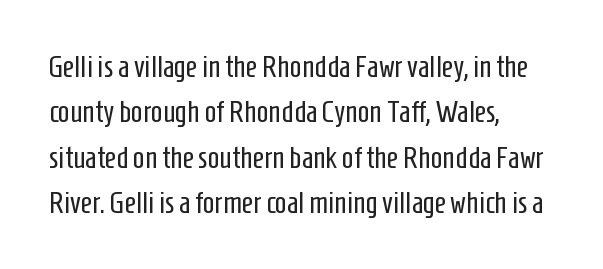
Leading: standard. The rendering shows plain stroke endings on the letterforms — a sans-serif design. A bare baseline throughout the passage. The compositor pushed each line to the left boundary. The lettering holds an erect, upright posture throughout. The face used here is proportionally spaced, like ordinary book or web type.
